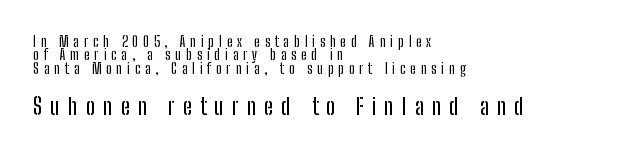
Ascenders rise straight up at ninety degrees. The vertical gap from one line to the next is small. The lines are quadded left. Words appear elongated and porous because spacing is wide. Small over large — that's the arrangement of the two blocks here.
